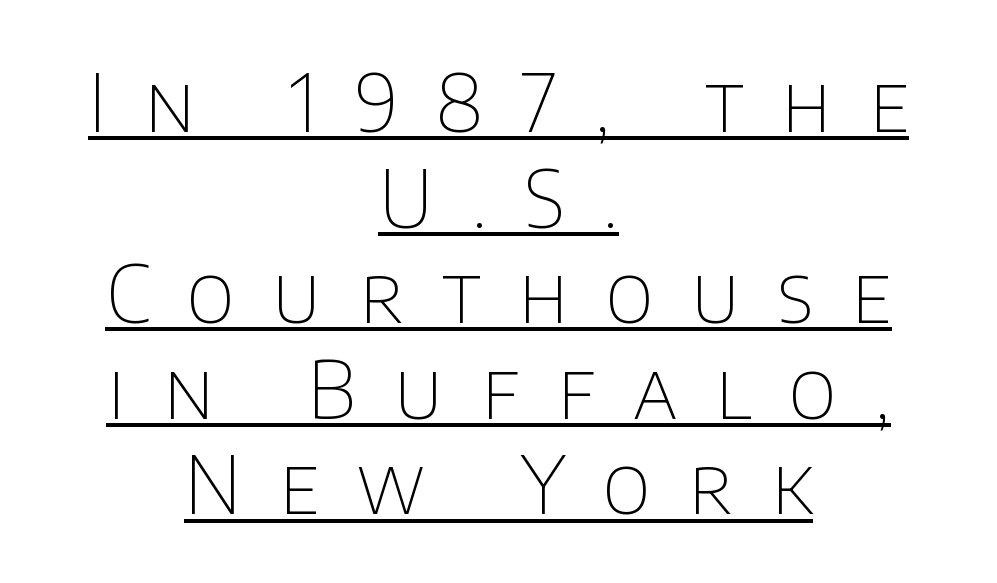
Q: Is the text bold? A: No.
Q: Is the text italic (slanted)? A: No, it is upright.
Q: Is the typeface a serif or a sans-serif typeface? A: Sans-serif.
Q: Is the text underlined? A: Yes.
Q: How is the paragraph aligned? A: Centered.
Q: Is the spacing between letters normal or unusually wide? A: Unusually wide.
Q: Width (condensed, normal, or wide)? A: Normal.
Q: Stroke contrast? A: Low.
Q: x-height? A: Large.
Q: Monospaced? A: No.
